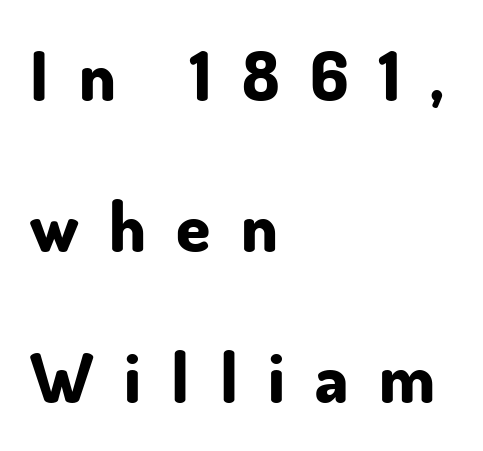
The image shows 69 px bold sans-serif type, upright; set left-aligned, loose line spacing (2.19x), unusually wide letter spacing (+0.44 em), not underlined; low stroke contrast and a small x-height.
